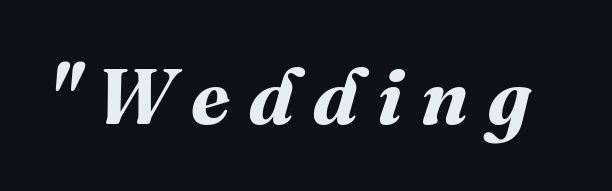
The image shows 79 px bold type; set unusually wide letter spacing (+0.24 em), not underlined; medium stroke contrast and a medium x-height.
